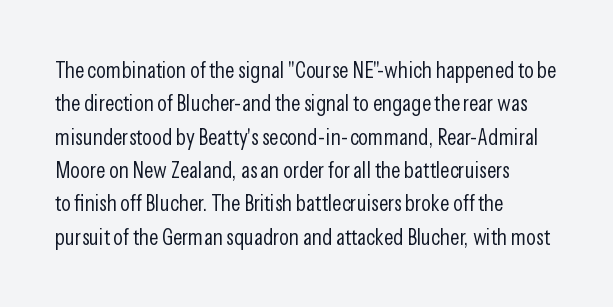
The image shows 23 px text type, upright; set left-aligned, normal line spacing (1.45x), normal letter spacing, not underlined.
